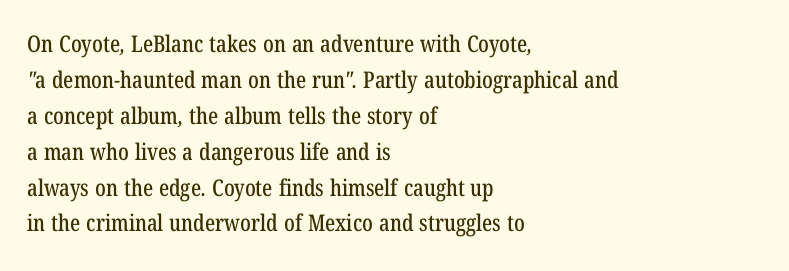
Q: Is the text underlined? A: No.
Q: How is the paragraph aligned? A: Left-aligned.
Q: Is the spacing between letters normal or unusually wide? A: Normal.
Q: Is the spacing between lines tight, normal or loose? A: Normal.
